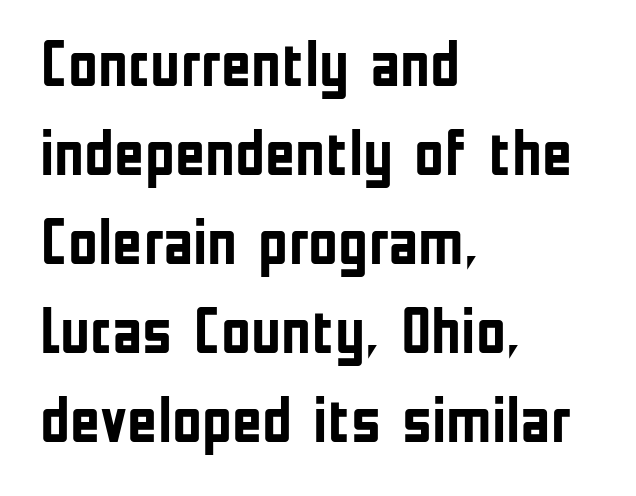
The image shows 65 px semibold, condensed sans-serif type, upright; set left-aligned, normal line spacing (1.37x), normal letter spacing, not underlined; low stroke contrast and a medium x-height.
